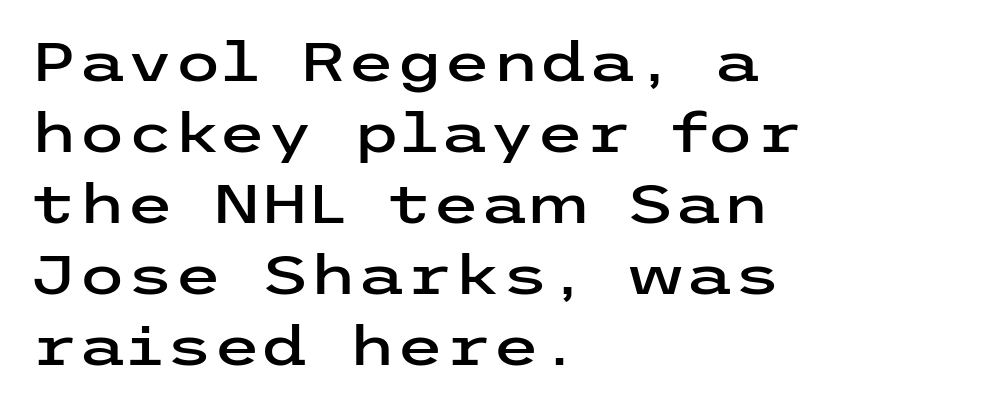
{"serif": "no", "italic": "no", "width": "wide", "stroke_contrast": "low", "x_height": "medium", "underline": "no", "align": "left", "line_spacing": "normal", "line_spacing_ratio": 1.29, "letter_spacing": "normal", "letter_spacing_em": 0.0, "glyph_px": 55}
